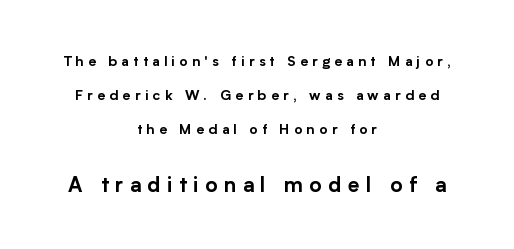
Q: Is the text italic (slanted)? A: No, it is upright.
Q: Is the text underlined? A: No.
Q: How is the paragraph aligned? A: Centered.
Q: Is the spacing between letters normal or unusually wide? A: Unusually wide.
Q: Is the spacing between lines tight, normal or loose? A: Loose.
Q: Which block of text is set in a larger size, the first (top) or the second (bottom)? A: The second (bottom) one.
